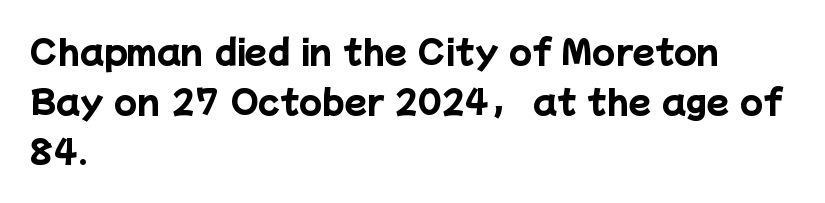
Q: Is the text bold? A: Yes.
Q: Is the typeface a serif or a sans-serif typeface? A: Sans-serif.
Q: Is the text underlined? A: No.
Q: How is the paragraph aligned? A: Left-aligned.
Q: Is the spacing between letters normal or unusually wide? A: Normal.
Q: Is the spacing between lines tight, normal or loose? A: Normal.
Q: Width (condensed, normal, or wide)? A: Normal.
Q: Stroke contrast? A: Low.
Q: x-height? A: Medium.
Q: Monospaced? A: No.
